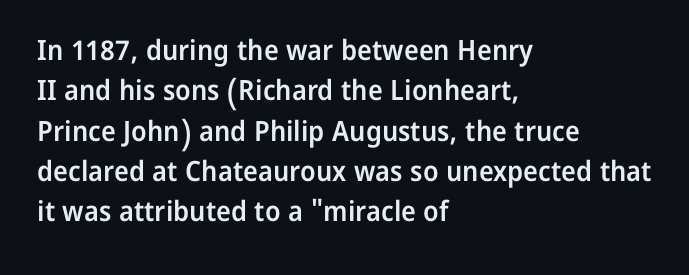
The image shows 28 px semibold sans-serif type, upright; set left-aligned, normal line spacing (1.44x), normal letter spacing, not underlined; low stroke contrast and a medium x-height.
